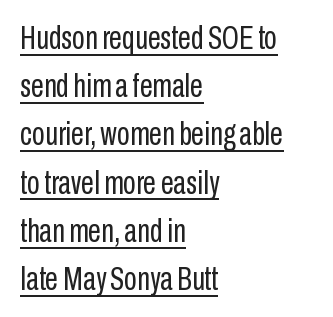
Q: Is the text bold? A: No.
Q: Is the text italic (slanted)? A: No, it is upright.
Q: Is the typeface a serif or a sans-serif typeface? A: Sans-serif.
Q: Is the text underlined? A: Yes.
Q: How is the paragraph aligned? A: Left-aligned.
Q: Is the spacing between letters normal or unusually wide? A: Normal.
Q: Is the spacing between lines tight, normal or loose? A: Normal.
Q: Width (condensed, normal, or wide)? A: Condensed.
Q: Stroke contrast? A: Low.
Q: x-height? A: Medium.
Q: Monospaced? A: No.
